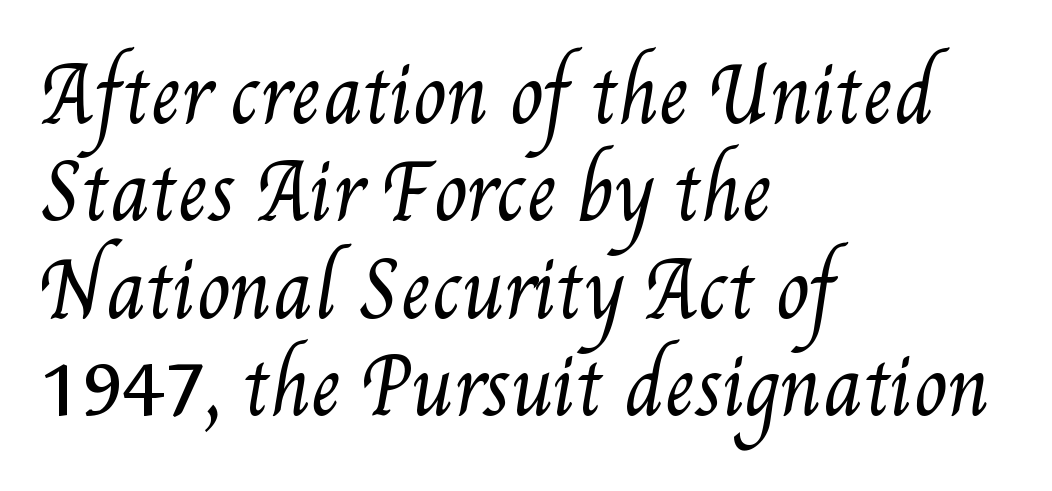
The image shows 76 px regular-weight, condensed type; set left-aligned, normal line spacing (1.28x), normal letter spacing, not underlined; medium stroke contrast and a small x-height.
